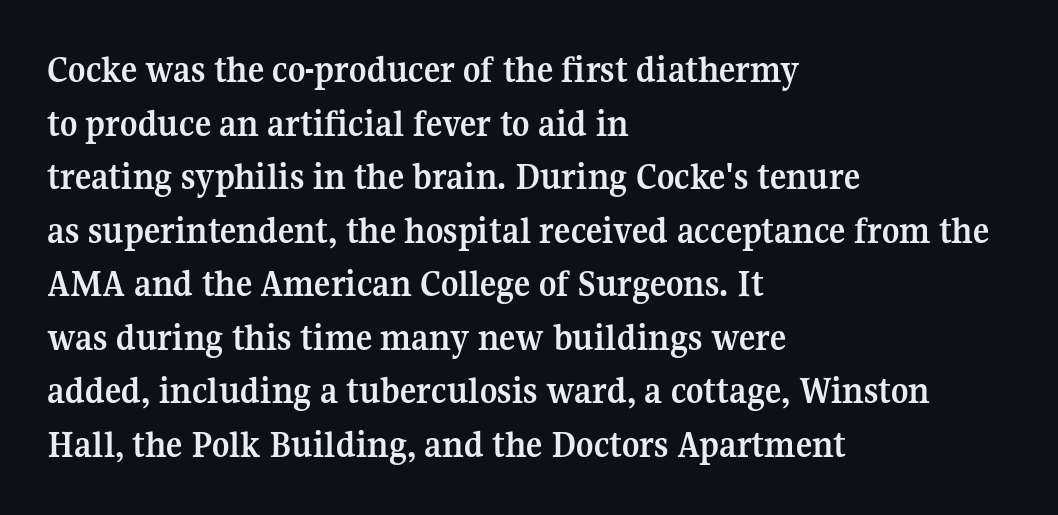
Q: Is the text bold? A: Yes.
Q: Is the text italic (slanted)? A: No, it is upright.
Q: Is the typeface a serif or a sans-serif typeface? A: Serif.
Q: Is the text underlined? A: No.
Q: How is the paragraph aligned? A: Left-aligned.
Q: Is the spacing between letters normal or unusually wide? A: Normal.
Q: Is the spacing between lines tight, normal or loose? A: Normal.
Q: Width (condensed, normal, or wide)? A: Normal.
Q: Stroke contrast? A: Medium.
Q: x-height? A: Medium.
Q: Monospaced? A: No.
